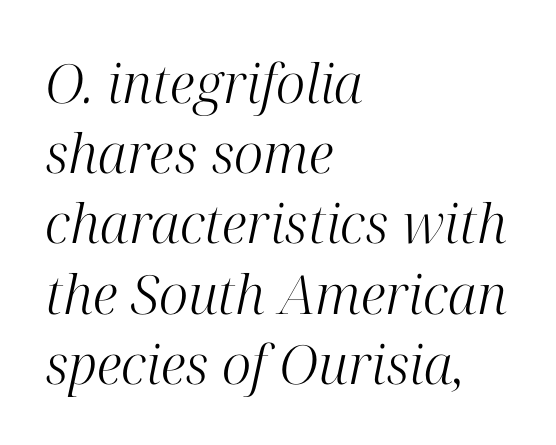
The image shows 54 px light serif type, italic (leaning right); set left-aligned, normal line spacing (1.3x), normal letter spacing, not underlined; high stroke contrast and a medium x-height.
